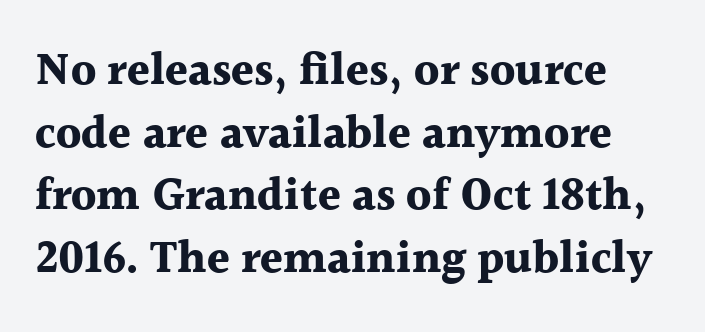
The image shows 46 px bold serif type, upright; set normal line spacing (1.36x), normal letter spacing, not underlined; a medium x-height.
